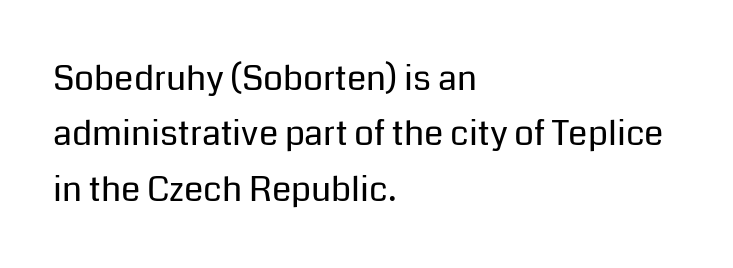
The letters stand straight up with perfectly vertical stems. A classic flush-left, rag-right setting is used for this passage. The passage shown is typed in a proportional face where columns would drift. Nothing sits at the stroke ends, so this counts as sans-serif. Decoration check: the copy has no underline.
